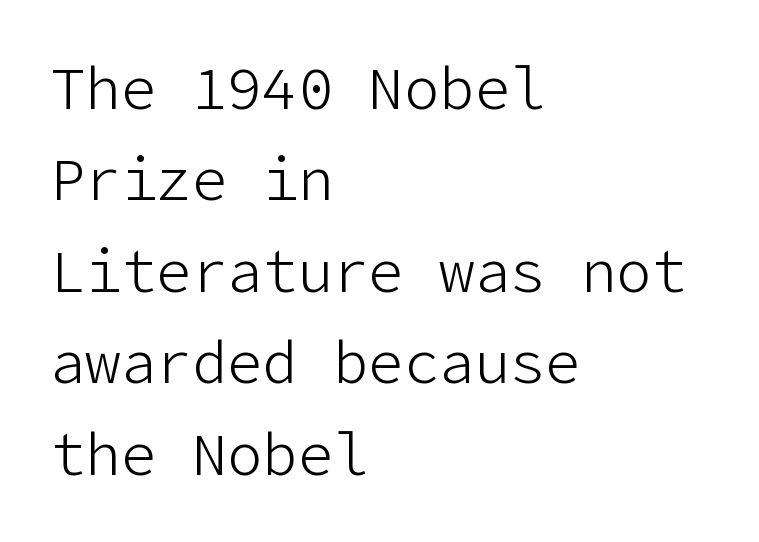
{"serif": "no", "italic": "no", "bold": "no", "weight": "light", "width": "normal", "stroke_contrast": "low", "x_height": "medium", "underline": "no", "align": "left", "line_spacing": "normal", "line_spacing_ratio": 1.55, "letter_spacing": "normal", "letter_spacing_em": 0.0, "glyph_px": 59}
